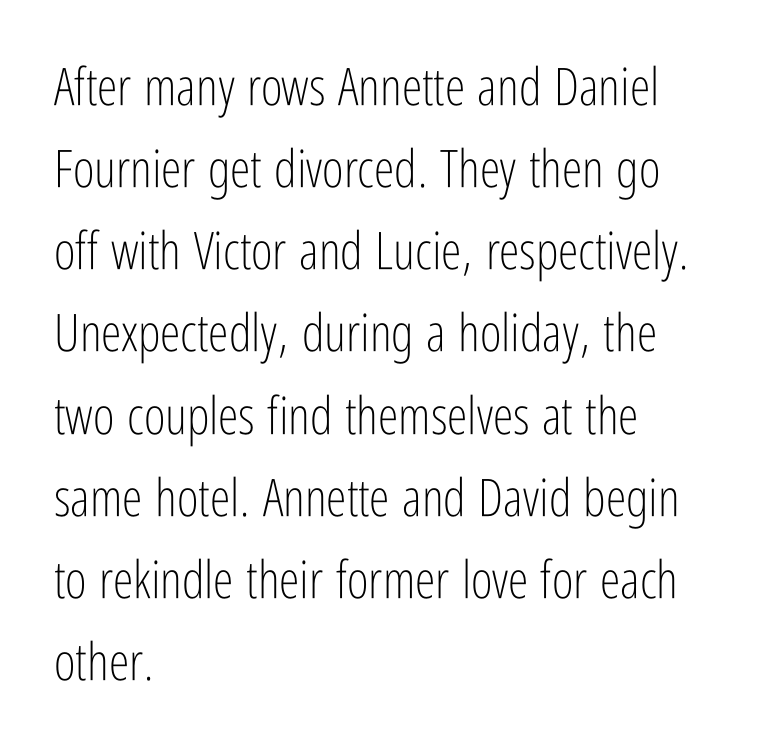
Q: Is the text bold? A: No.
Q: Is the text italic (slanted)? A: No, it is upright.
Q: Is the typeface a serif or a sans-serif typeface? A: Sans-serif.
Q: Is the text underlined? A: No.
Q: How is the paragraph aligned? A: Left-aligned.
Q: Is the spacing between letters normal or unusually wide? A: Normal.
Q: Is the spacing between lines tight, normal or loose? A: Normal.
Q: Width (condensed, normal, or wide)? A: Condensed.
Q: Stroke contrast? A: Low.
Q: x-height? A: Medium.
Q: Monospaced? A: No.
